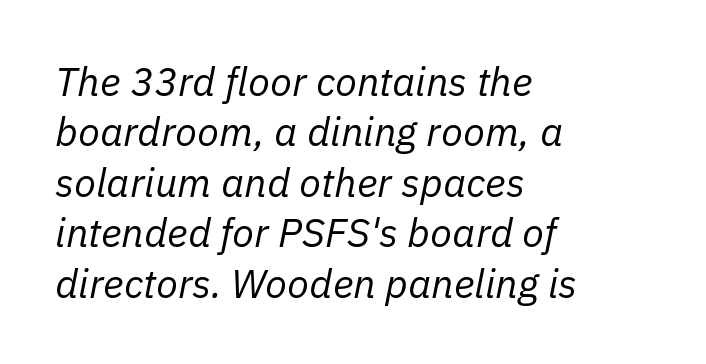
{"italic": "yes", "lean": "right", "slant_degrees": 11, "bold": "no", "weight": "regular", "width": "normal", "stroke_contrast": "low", "x_height": "medium", "monospaced": "no", "underline": "no", "align": "left", "line_spacing": "normal", "line_spacing_ratio": 1.26, "letter_spacing": "normal", "letter_spacing_em": 0.0, "glyph_px": 40}
